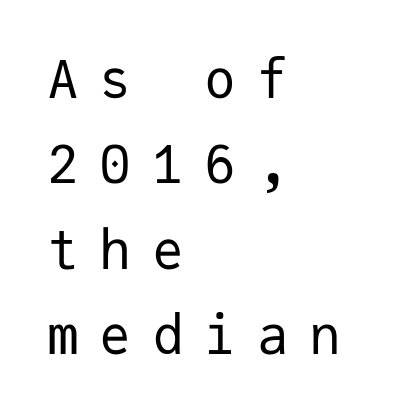
{"serif": "no", "italic": "no", "bold": "no", "weight": "regular", "width": "normal", "stroke_contrast": "low", "x_height": "medium", "monospaced": "yes", "underline": "no", "align": "left", "line_spacing": "normal", "line_spacing_ratio": 1.61, "letter_spacing": "wide", "letter_spacing_em": 0.39, "glyph_px": 53}
